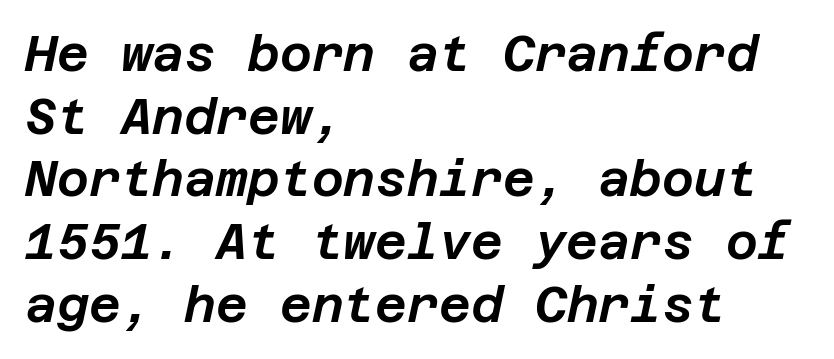
The image shows 49 px text type, italic (leaning right); set left-aligned, normal line spacing (1.28x), normal letter spacing, not underlined; low stroke contrast and a large x-height.
